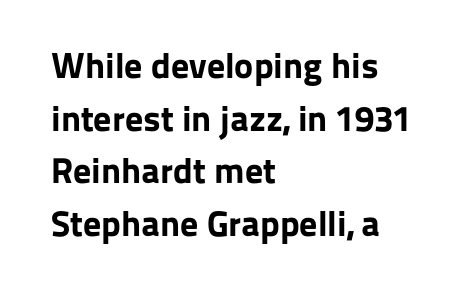
Evenly set lines give the paragraph a standard silhouette. Note: no serifs on the glyphs. The axis of the letterforms is exactly vertical. The typesetter chose a ragged-right arrangement here. Descenders hang freely into open space. A full-strength bold gives these letters their thick strokes.
